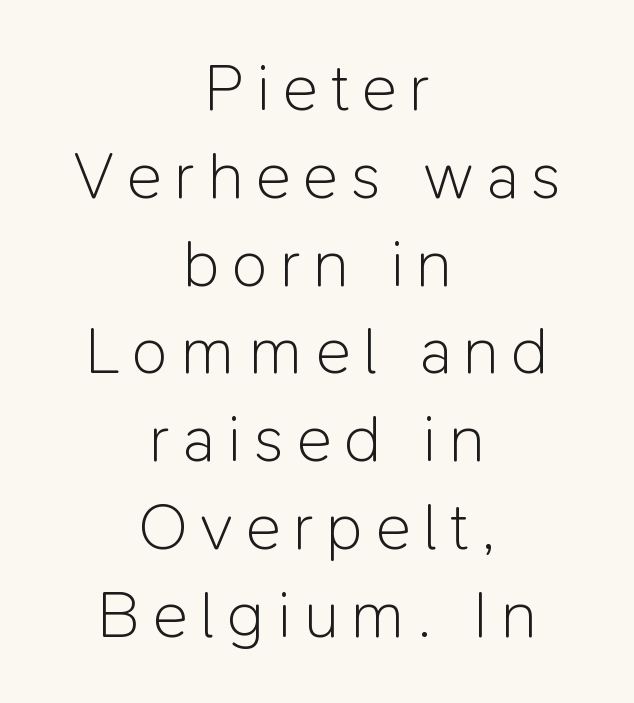
Looks like regular typesetting: each glyph gets only the width it needs. Vertical stems look standard width or narrower in stroke. The font family rendered here belongs to the sans-serif group. If you drew a line through each stem, it would be perfectly vertical.
